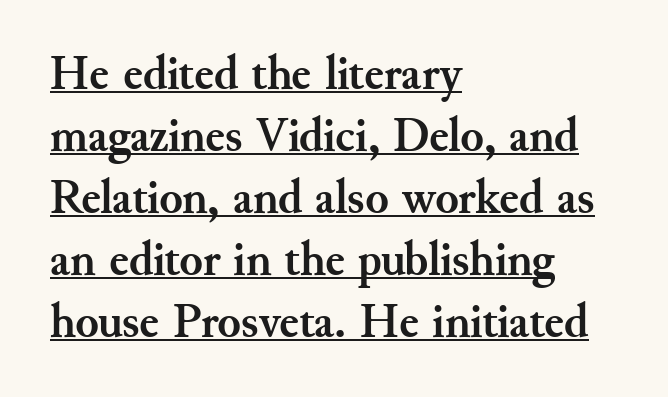
Q: Is the text bold? A: Yes.
Q: Is the text italic (slanted)? A: No, it is upright.
Q: Is the typeface a serif or a sans-serif typeface? A: Serif.
Q: Is the text underlined? A: Yes.
Q: How is the paragraph aligned? A: Left-aligned.
Q: Is the spacing between letters normal or unusually wide? A: Normal.
Q: Is the spacing between lines tight, normal or loose? A: Normal.
Q: Width (condensed, normal, or wide)? A: Normal.
Q: Stroke contrast? A: Medium.
Q: x-height? A: Small.
Q: Monospaced? A: No.
